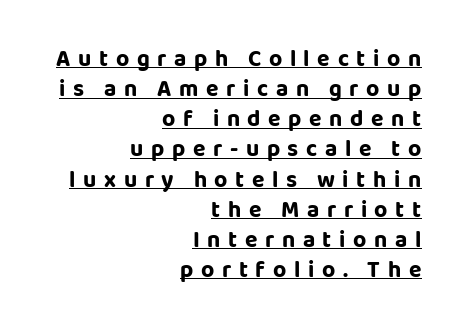
Q: Is the text bold? A: Yes.
Q: Is the text italic (slanted)? A: No, it is upright.
Q: Is the text underlined? A: Yes.
Q: How is the paragraph aligned? A: Right-aligned.
Q: Is the spacing between letters normal or unusually wide? A: Unusually wide.
Q: Is the spacing between lines tight, normal or loose? A: Normal.
